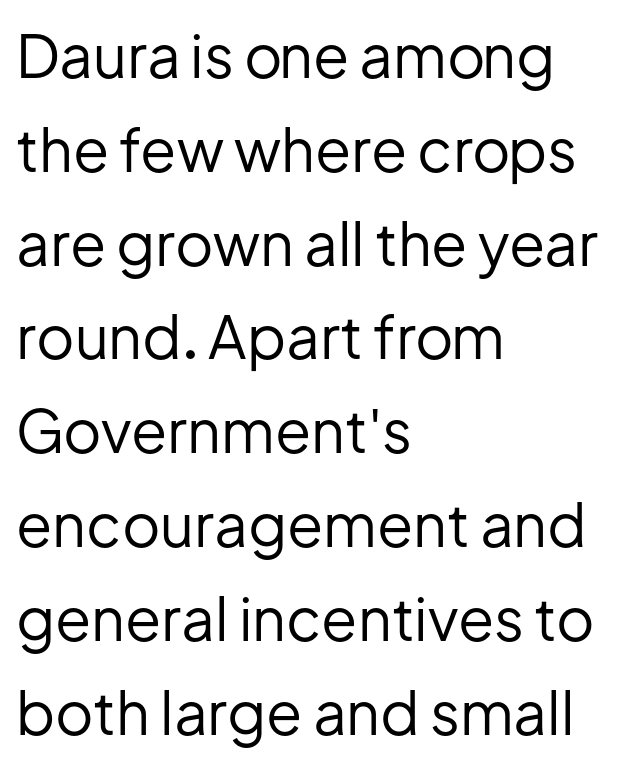
The image shows 59 px regular-weight sans-serif type, upright; set left-aligned, normal line spacing (1.59x), normal letter spacing, not underlined; low stroke contrast and a medium x-height.
